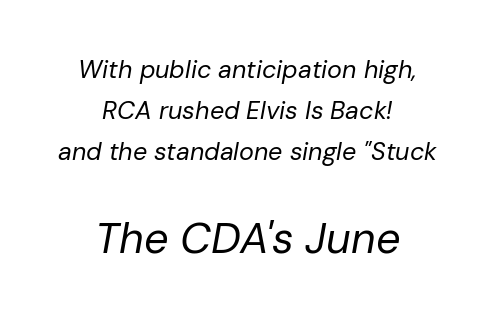
The whole block is typeset with a tilt. Spacing verdict: proportional, widths tailored to each character. The rendering positions every line midway between the sides. A quiet, ordinary-to-light weight characterises the typeface. Regarding leading, the lines here are spaced in the standard way.
